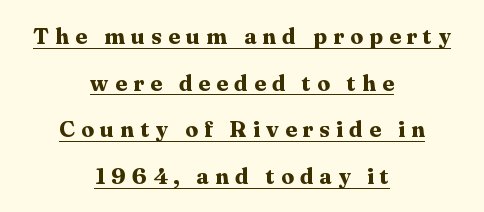
Q: Is the text bold? A: Yes.
Q: Is the text italic (slanted)? A: No, it is upright.
Q: Is the text underlined? A: Yes.
Q: How is the paragraph aligned? A: Centered.
Q: Is the spacing between letters normal or unusually wide? A: Unusually wide.
Q: Is the spacing between lines tight, normal or loose? A: Loose.
